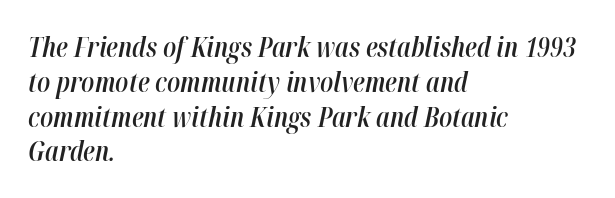
{"italic": "yes", "lean": "right", "slant_degrees": 12, "bold": "semi", "underline": "no", "align": "left", "line_spacing": "normal", "line_spacing_ratio": 1.29, "letter_spacing": "normal", "letter_spacing_em": 0.0, "glyph_px": 27}
